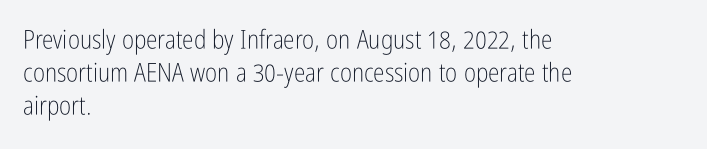
{"italic": "no", "bold": "no", "underline": "no", "align": "left", "line_spacing": "normal", "line_spacing_ratio": 1.27, "letter_spacing": "normal", "letter_spacing_em": 0.0, "glyph_px": 26}
